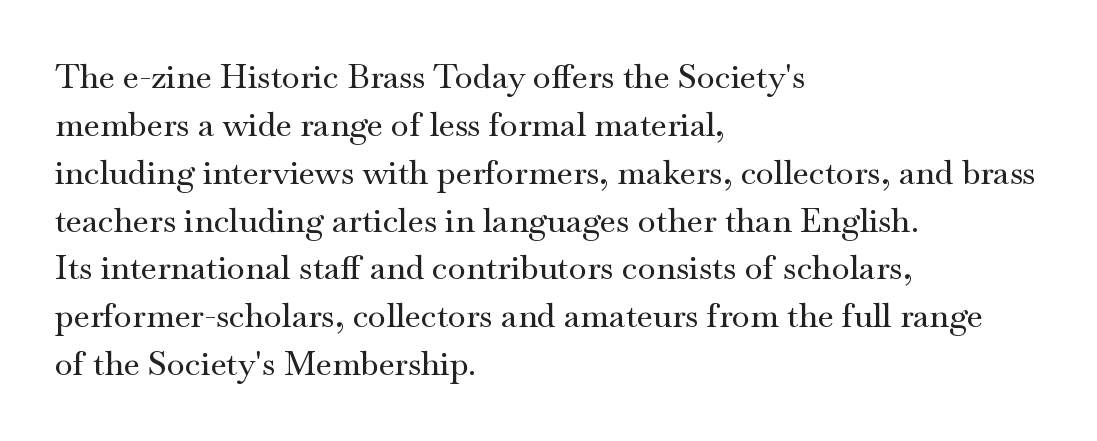
The image shows 33 px wide serif type, upright; set left-aligned, normal line spacing (1.45x), normal letter spacing, not underlined; medium stroke contrast and a small x-height.
